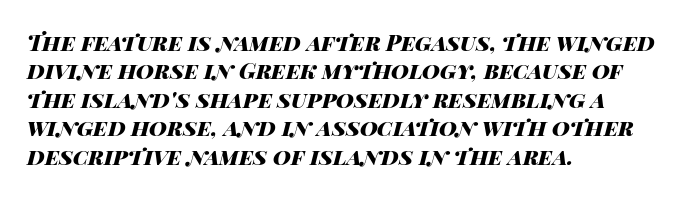
Q: Is the text bold? A: Yes.
Q: Is the text italic (slanted)? A: Yes, it leans right by about 14 degrees.
Q: Is the text underlined? A: No.
Q: How is the paragraph aligned? A: Left-aligned.
Q: Is the spacing between letters normal or unusually wide? A: Normal.
Q: Is the spacing between lines tight, normal or loose? A: Normal.
